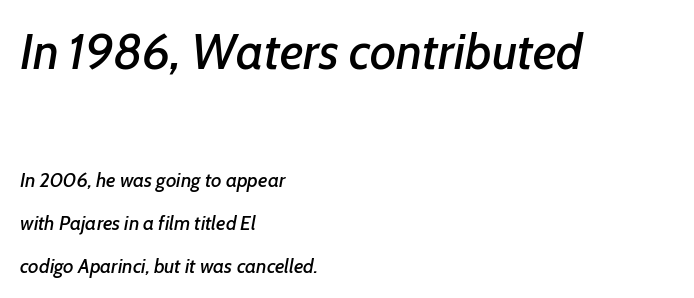
Q: Is the text italic (slanted)? A: Yes, it leans right by about 7 degrees.
Q: Is the text underlined? A: No.
Q: How is the paragraph aligned? A: Left-aligned.
Q: Is the spacing between letters normal or unusually wide? A: Normal.
Q: Is the spacing between lines tight, normal or loose? A: Loose.
Q: Which block of text is set in a larger size, the first (top) or the second (bottom)? A: The first (top) one.
Q: Width (condensed, normal, or wide)? A: Normal.
Q: Stroke contrast? A: Low.
Q: x-height? A: Medium.
Q: Monospaced? A: No.
